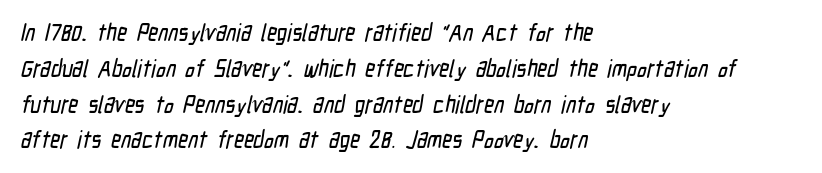
Check the space under the baseline: it is left empty. Successive baselines arrive at the customary interval. No extra tracking has been applied to these lines. The paragraph has a hard left edge and a soft right edge.
